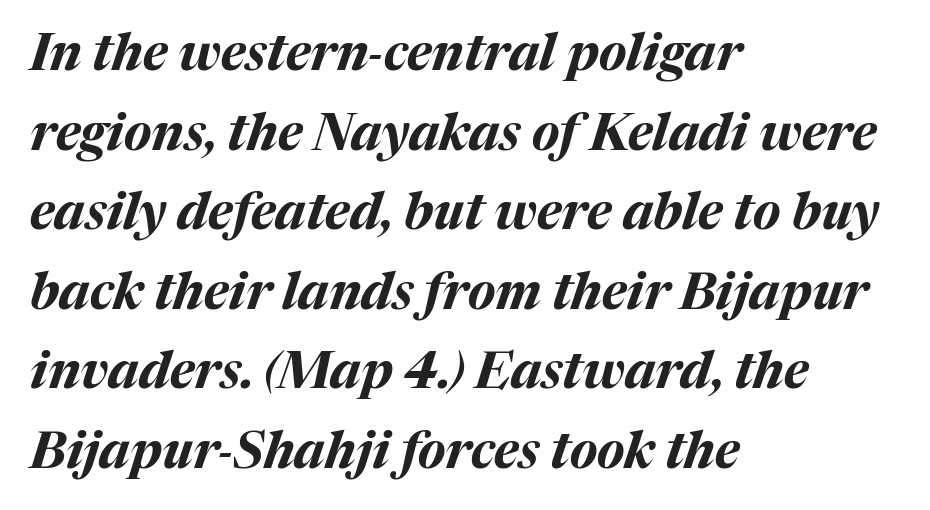
The image shows 51 px bold type, italic (leaning right); set left-aligned, normal line spacing (1.56x), normal letter spacing, not underlined; medium stroke contrast and a medium x-height.
